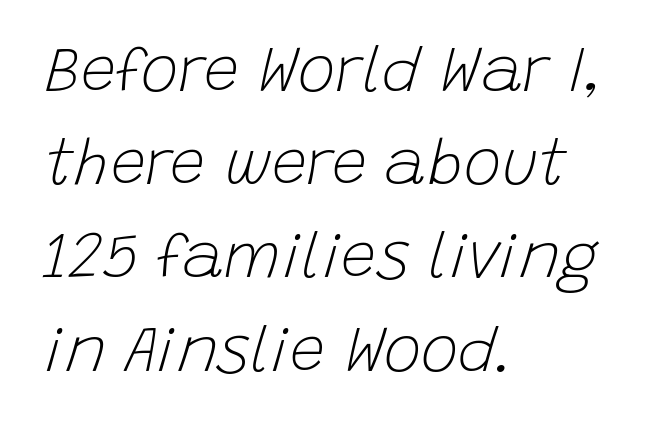
{"italic": "yes", "lean": "right", "slant_degrees": 15, "bold": "no", "weight": "light", "width": "normal", "stroke_contrast": "low", "x_height": "large", "monospaced": "no", "underline": "no", "align": "left", "line_spacing": "normal", "line_spacing_ratio": 1.48, "letter_spacing": "normal", "letter_spacing_em": 0.0, "glyph_px": 63}
